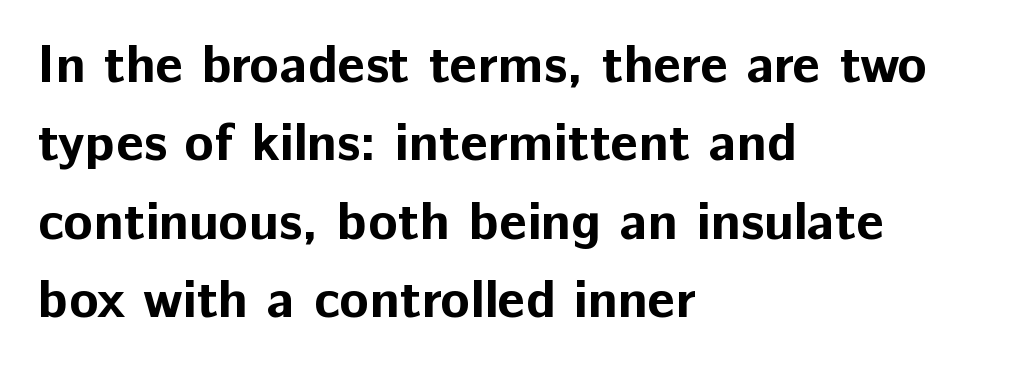
{"serif": "no", "italic": "no", "bold": "yes", "weight": "bold", "width": "normal", "stroke_contrast": "low", "x_height": "medium", "monospaced": "no", "underline": "no", "align": "left", "line_spacing": "normal", "line_spacing_ratio": 1.45, "letter_spacing": "normal", "letter_spacing_em": 0.0, "glyph_px": 54}
